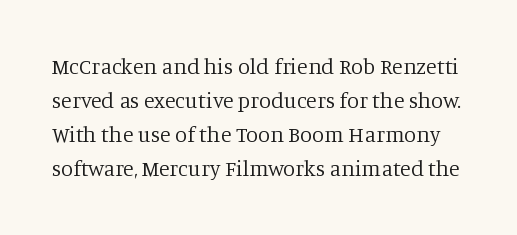
The image shows 22 px text type, upright; set normal line spacing (1.55x), normal letter spacing, not underlined.
